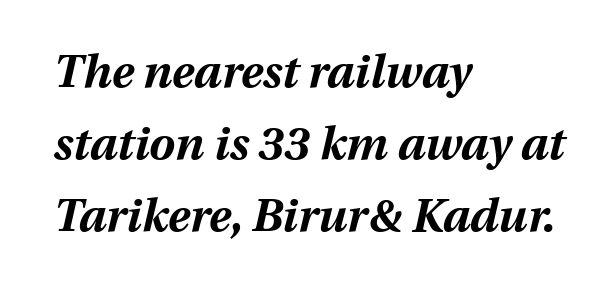
{"italic": "yes", "lean": "right", "slant_degrees": 13, "bold": "yes", "weight": "bold", "width": "normal", "stroke_contrast": "medium", "x_height": "medium", "monospaced": "no", "underline": "no", "align": "left", "line_spacing": "normal", "line_spacing_ratio": 1.57, "letter_spacing": "normal", "letter_spacing_em": 0.0, "glyph_px": 46}
